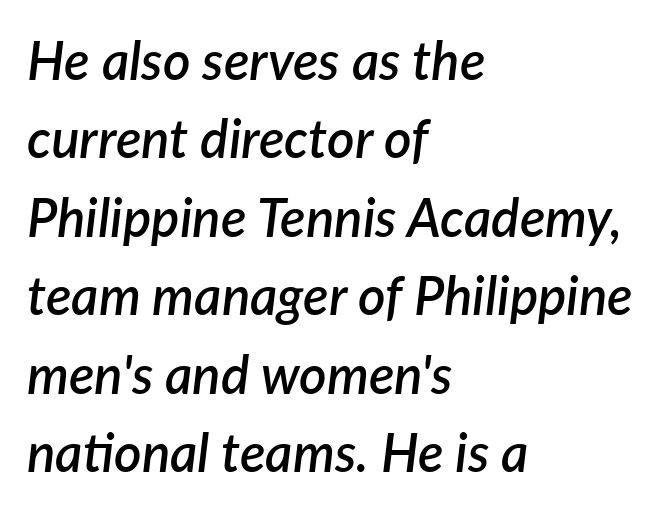
{"italic": "yes", "lean": "right", "slant_degrees": 7, "bold": "semi", "weight": "semibold", "width": "normal", "stroke_contrast": "low", "x_height": "medium", "monospaced": "no", "underline": "no", "align": "left", "line_spacing": "normal", "line_spacing_ratio": 1.48, "letter_spacing": "normal", "letter_spacing_em": 0.0, "glyph_px": 53}
